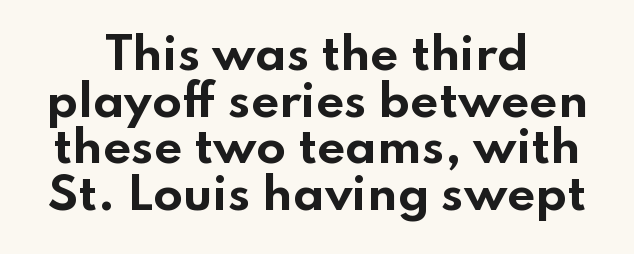
The image shows 44 px bold, wide sans-serif type, upright; set centered, tight line spacing (1.06x), normal letter spacing, not underlined; low stroke contrast and a small x-height.
